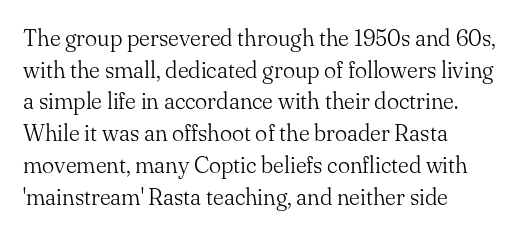
The image shows 23 px text type, upright; set left-aligned, normal line spacing (1.38x), normal letter spacing, not underlined.
